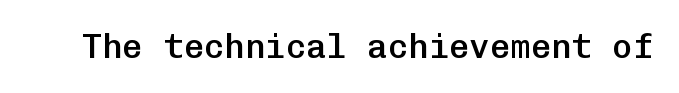
The image shows 34 px semibold sans-serif type, upright, monospaced; set normal letter spacing, not underlined; low stroke contrast and a medium x-height.
